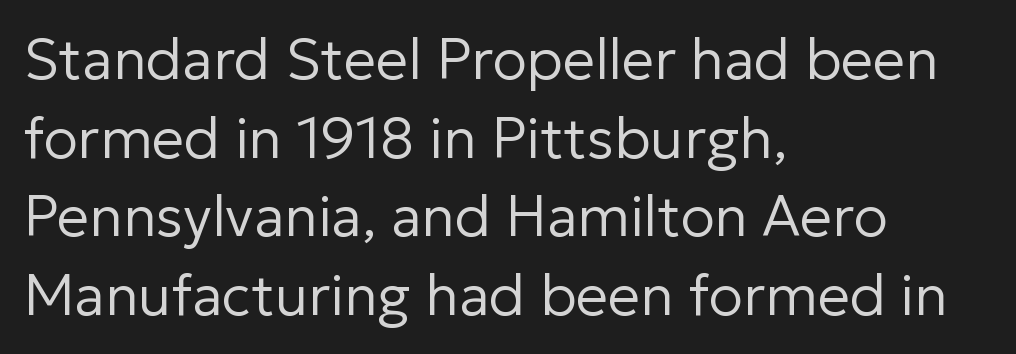
The image shows 57 px regular-weight sans-serif type, upright; set left-aligned, normal line spacing (1.38x), normal letter spacing, not underlined; low stroke contrast and a medium x-height.
